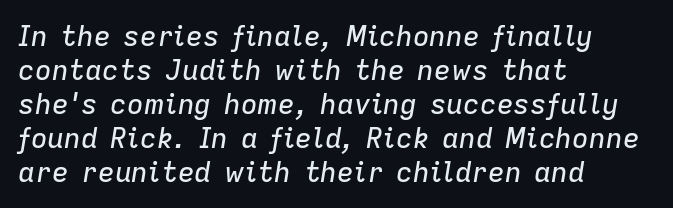
Q: Is the text italic (slanted)? A: Yes, it leans right by about 9 degrees.
Q: Is the text underlined? A: No.
Q: How is the paragraph aligned? A: Left-aligned.
Q: Is the spacing between letters normal or unusually wide? A: Normal.
Q: Width (condensed, normal, or wide)? A: Normal.
Q: Stroke contrast? A: Low.
Q: x-height? A: Medium.
Q: Monospaced? A: No.
